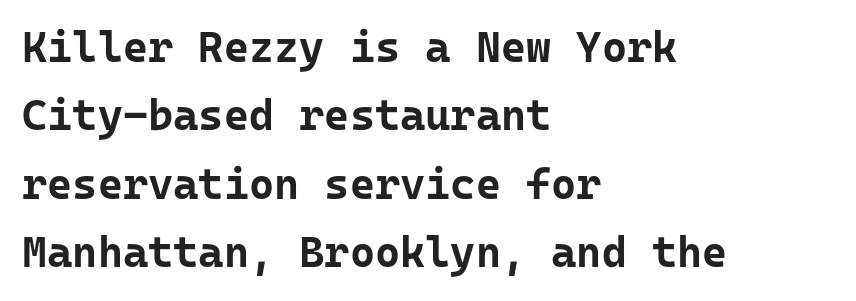
{"serif": "no", "italic": "no", "bold": "yes", "weight": "bold", "width": "normal", "stroke_contrast": "low", "x_height": "medium", "underline": "no", "align": "left", "line_spacing": "normal", "line_spacing_ratio": 1.59, "letter_spacing": "normal", "letter_spacing_em": 0.0, "glyph_px": 43}
